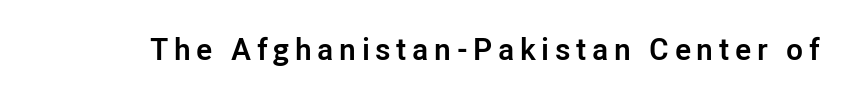
The image shows 31 px semibold sans-serif type, upright; set not underlined; low stroke contrast and a medium x-height.
